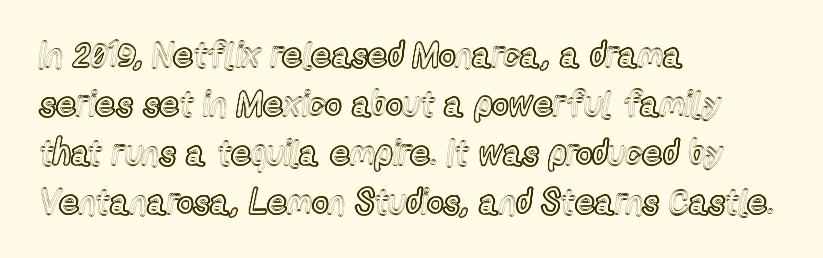
Q: Is the text italic (slanted)? A: Yes.
Q: Is the text underlined? A: No.
Q: How is the paragraph aligned? A: Left-aligned.
Q: Is the spacing between letters normal or unusually wide? A: Normal.
Q: Is the spacing between lines tight, normal or loose? A: Normal.
Q: Width (condensed, normal, or wide)? A: Condensed.
Q: x-height? A: Medium.
Q: Monospaced? A: No.
